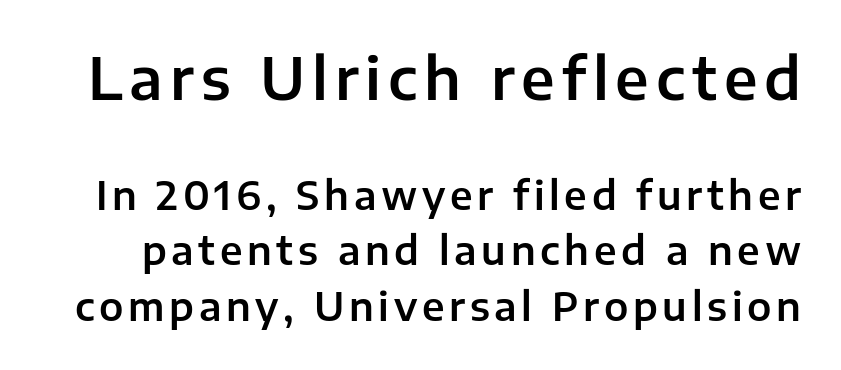
{"serif": "no", "italic": "no", "width": "normal", "stroke_contrast": "low", "x_height": "medium", "monospaced": "no", "underline": "no", "line_spacing": "normal", "line_spacing_ratio": 1.42, "larger_block": "first", "size_ratio": 1.49, "glyph_px": 58}
